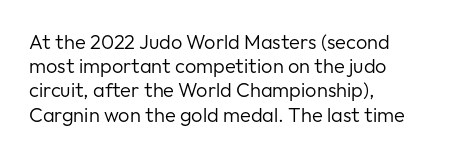
Tall strokes in this sample are plumb rather than angled. Decoration check: the copy has no underline. Words appear dense and cohesive because spacing is normal. The typesetter chose a ragged-right arrangement here.
